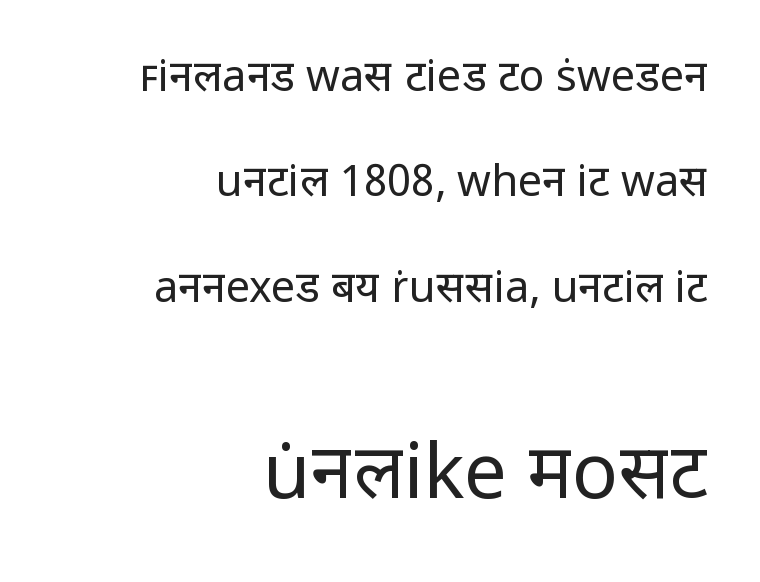
Q: Is the text bold? A: No.
Q: Is the text italic (slanted)? A: No, it is upright.
Q: Is the typeface a serif or a sans-serif typeface? A: Sans-serif.
Q: Is the text underlined? A: No.
Q: How is the paragraph aligned? A: Right-aligned.
Q: Is the spacing between letters normal or unusually wide? A: Normal.
Q: Is the spacing between lines tight, normal or loose? A: Loose.
Q: Which block of text is set in a larger size, the first (top) or the second (bottom)? A: The second (bottom) one.
Q: Width (condensed, normal, or wide)? A: Normal.
Q: Stroke contrast? A: Low.
Q: x-height? A: Medium.
Q: Monospaced? A: No.
